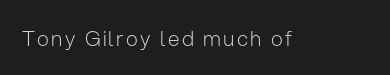
The image shows 21 px text type, upright; set not underlined.
